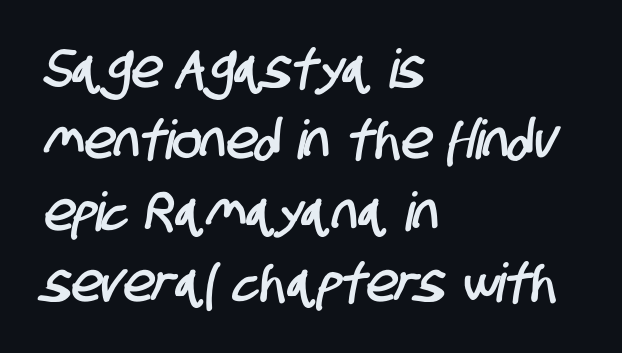
The image shows 54 px condensed sans-serif type; set left-aligned, normal line spacing (1.32x), normal letter spacing, not underlined; low stroke contrast and a large x-height.
